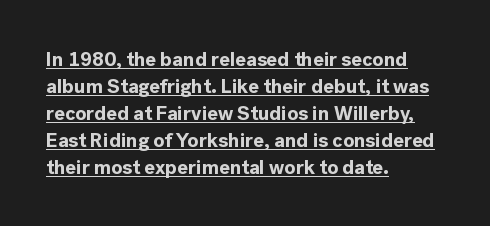
Visually the block forms a straight wall on the left and a jagged coastline on the right. This is the regular roman posture of the typeface. As a designer I'd log this as weight 700, bold. Honestly, the row spacing looks completely unremarkable.
